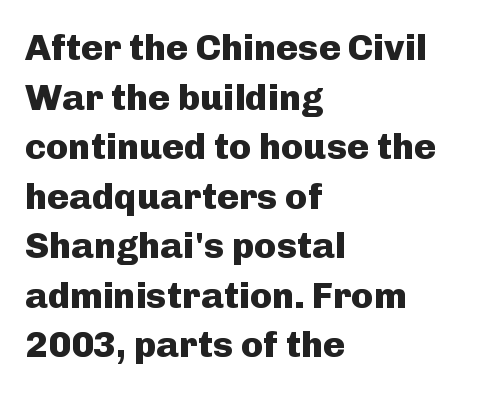
Between one letter and the next there's only the usual sliver of space. Normally led — the rows are evenly, conventionally spaced. The space beneath each line is pristine and unruled. This sample uses a sans-serif face. Here the designer chose a conventional face with non-uniform glyph widths.
